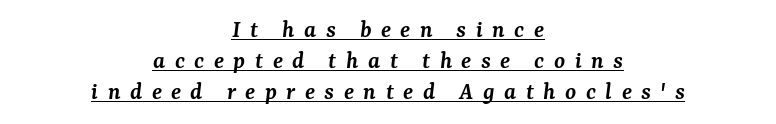
The rendering uses the underline text-decoration. The rag falls on both sides of this text block equally. Looking at the ascenders, they clearly lean. Is the letter spacing exaggerated? Yes — the characters are pushed far apart. The typesetting leans somewhat heavy: a semibold.
